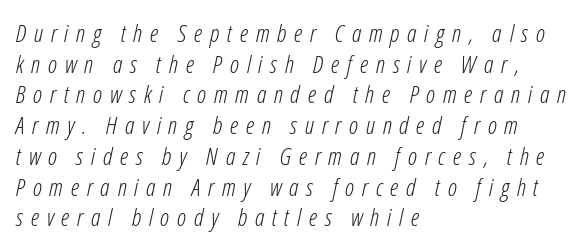
Between one letter and the next there's a generous, obvious gap. The axis of the letterforms is tilted away from vertical. Underline: absent. The setting favours the left margin, as ordinary paragraphs usually do. The rows are spaced the way most documents space them. The weight would be labelled regular, book, light, or lighter still.
